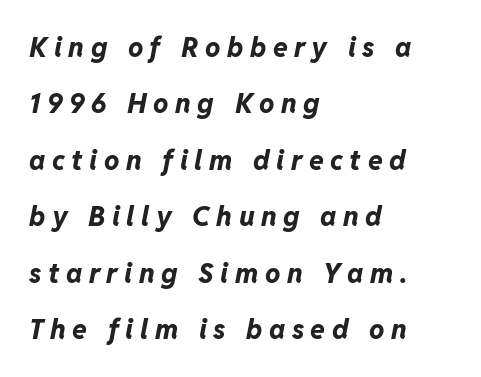
Q: Is the text bold? A: Yes.
Q: Is the text italic (slanted)? A: Yes, it leans right by about 11 degrees.
Q: Is the text underlined? A: No.
Q: How is the paragraph aligned? A: Left-aligned.
Q: Is the spacing between letters normal or unusually wide? A: Unusually wide.
Q: Is the spacing between lines tight, normal or loose? A: Loose.
